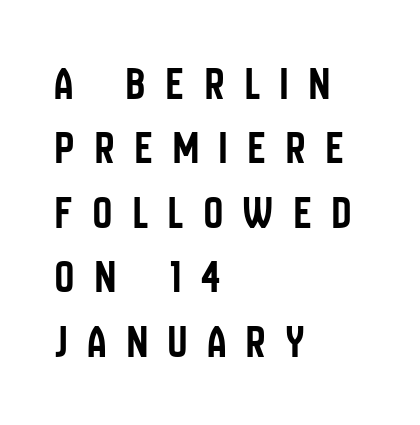
Students, observe: this is what conventionally led text looks like. This sample uses expanded letter spacing, leaving extra air between glyphs. The area under the type is left untouched. This sample has the flowing, uneven cadence of proportional lettering. Look at the bottom of the vertical strokes: they stop flat, with no serifs.
